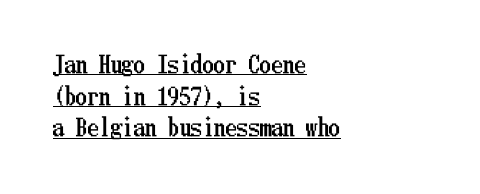
No extra tracking has been applied to these lines. Leading: standard. It's the straight-up-and-down kind of type. Students, observe the line beneath the letters — that is underlining. The paragraph shown leans on its left margin.
